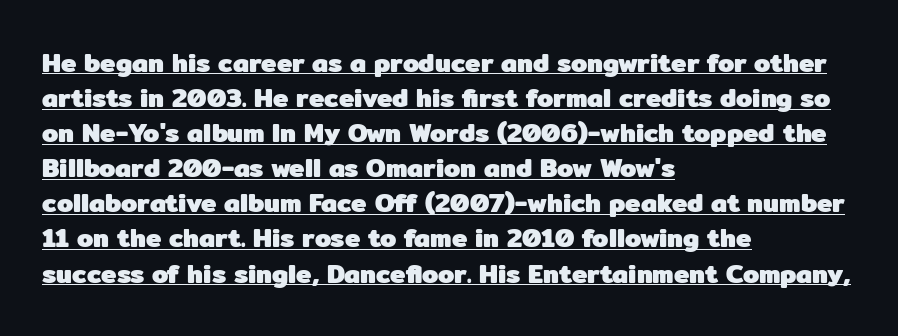
Students, observe: this is what conventionally led text looks like. This rendering leaves character spacing at its baseline value. Quick note: not italic, upright. If you drew a ruler down the left edge, every line would touch it.
